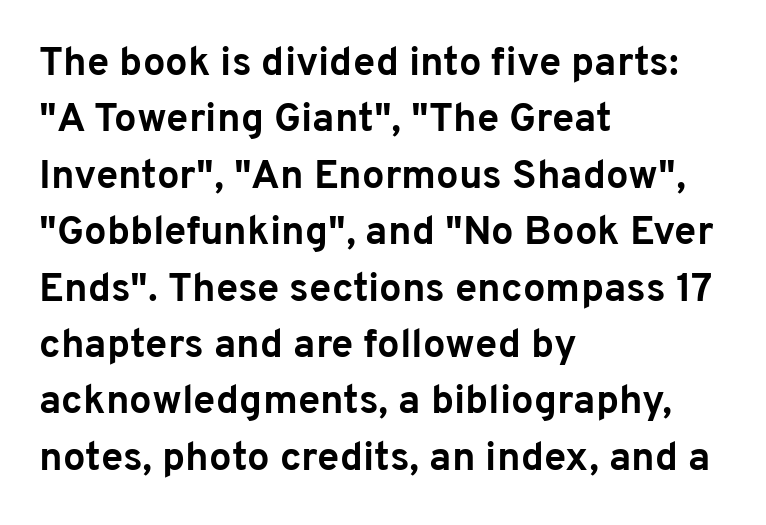
The image shows 40 px bold sans-serif type, upright; set left-aligned, normal line spacing (1.41x), normal letter spacing, not underlined; low stroke contrast and a medium x-height.
